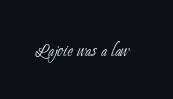
Vertical stems look standard width or narrower in stroke. Unmarked baselines from the first word to the last. There is no visible air inserted between adjacent glyphs.
